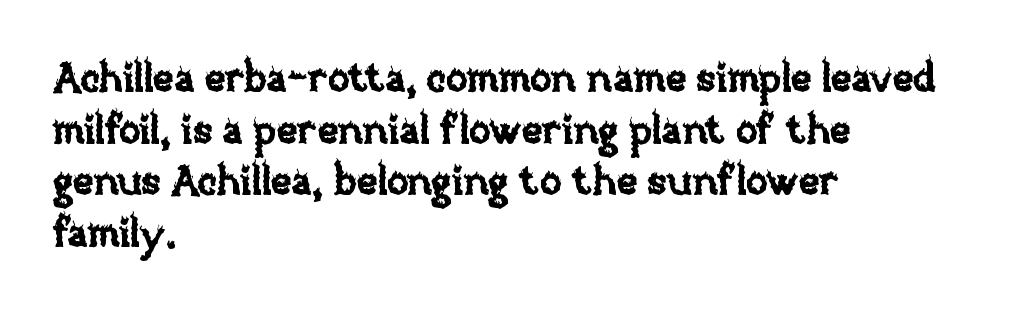
{"italic": "no", "width": "normal", "stroke_contrast": "low", "x_height": "large", "monospaced": "no", "underline": "no", "align": "left", "line_spacing": "normal", "line_spacing_ratio": 1.29, "letter_spacing": "normal", "letter_spacing_em": 0.0, "glyph_px": 40}
